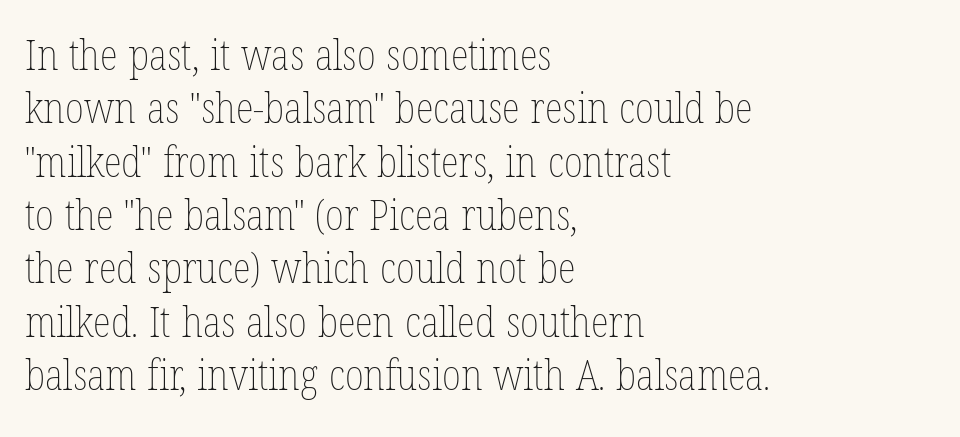
The image shows 42 px thin, condensed type, upright; set left-aligned, normal line spacing (1.27x), normal letter spacing, not underlined; low stroke contrast and a medium x-height.
